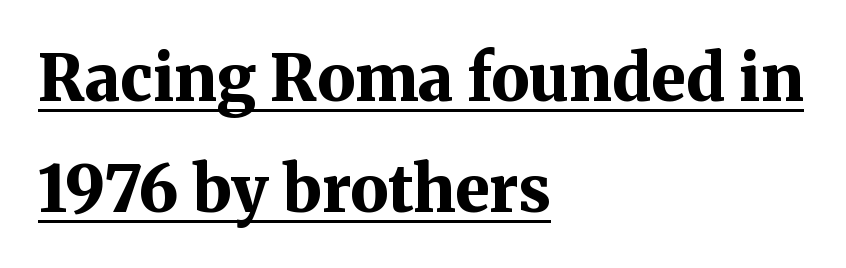
{"serif": "yes", "italic": "no", "bold": "yes", "weight": "bold", "width": "normal", "stroke_contrast": "medium", "x_height": "medium", "monospaced": "no", "underline": "yes", "align": "left", "line_spacing_ratio": 1.73, "letter_spacing": "normal", "letter_spacing_em": 0.0, "glyph_px": 64}
